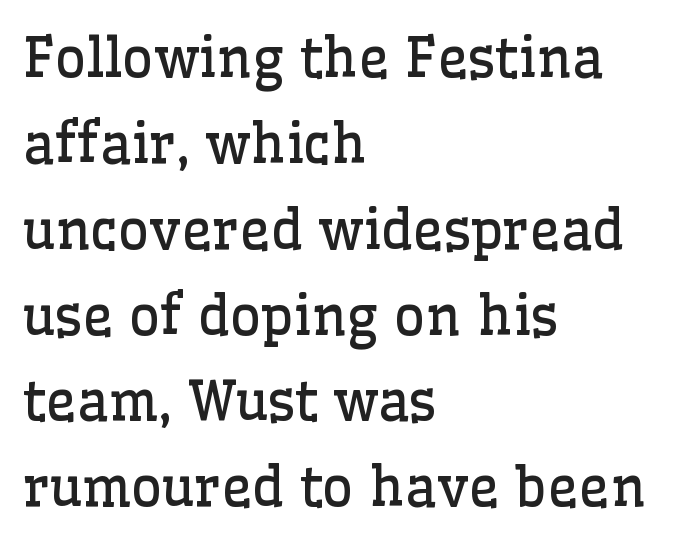
Q: Is the text bold? A: No.
Q: Is the text italic (slanted)? A: No, it is upright.
Q: Is the typeface a serif or a sans-serif typeface? A: Serif.
Q: Is the text underlined? A: No.
Q: How is the paragraph aligned? A: Left-aligned.
Q: Is the spacing between letters normal or unusually wide? A: Normal.
Q: Is the spacing between lines tight, normal or loose? A: Normal.
Q: Width (condensed, normal, or wide)? A: Normal.
Q: Stroke contrast? A: Low.
Q: x-height? A: Medium.
Q: Monospaced? A: No.
